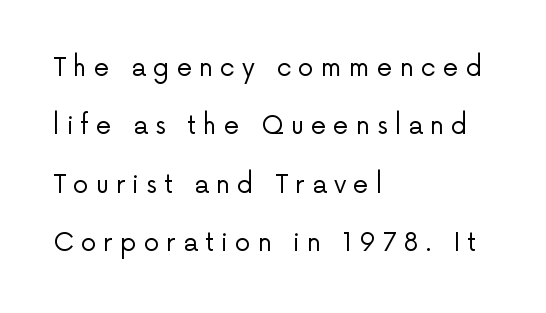
Q: Is the text bold? A: No.
Q: Is the text italic (slanted)? A: No, it is upright.
Q: Is the text underlined? A: No.
Q: How is the paragraph aligned? A: Left-aligned.
Q: Is the spacing between letters normal or unusually wide? A: Unusually wide.
Q: Is the spacing between lines tight, normal or loose? A: Loose.
